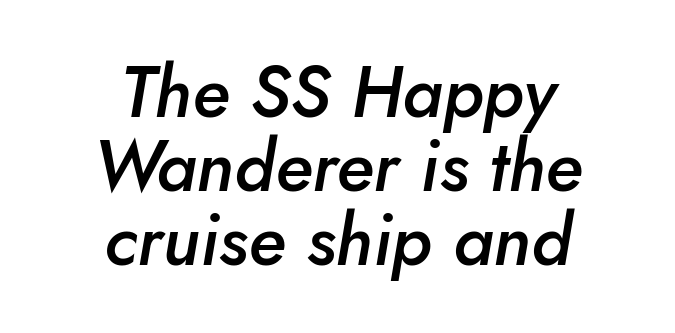
The glyphs are unaccompanied by any horizontal stroke below them. The passage shown is typed in a proportional face where columns would drift. In terms of letterspacing, this is plain default setting. This is moderately heavy type, rendered in semibold. The font's italic variant was chosen for this text. Caption: multi-line text, centered on the measure.
